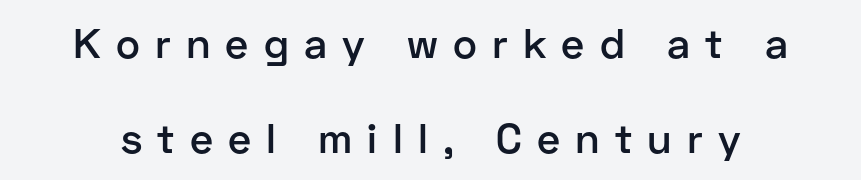
{"serif": "no", "italic": "no", "bold": "semi", "weight": "semibold", "width": "normal", "stroke_contrast": "low", "x_height": "medium", "monospaced": "no", "underline": "no", "line_spacing": "loose", "line_spacing_ratio": 2.32, "letter_spacing": "wide", "letter_spacing_em": 0.37, "glyph_px": 41}
